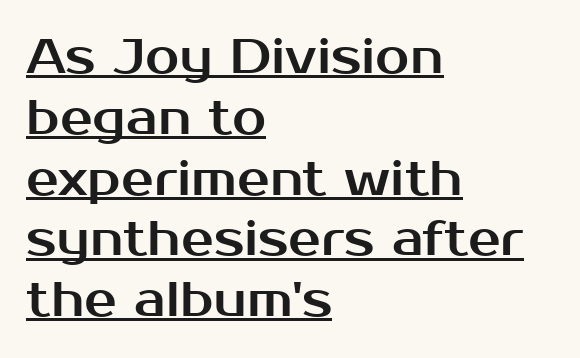
Q: Is the text italic (slanted)? A: No, it is upright.
Q: Is the typeface a serif or a sans-serif typeface? A: Sans-serif.
Q: Is the text underlined? A: Yes.
Q: How is the paragraph aligned? A: Left-aligned.
Q: Is the spacing between letters normal or unusually wide? A: Normal.
Q: Width (condensed, normal, or wide)? A: Normal.
Q: Stroke contrast? A: Medium.
Q: x-height? A: Medium.
Q: Monospaced? A: No.
